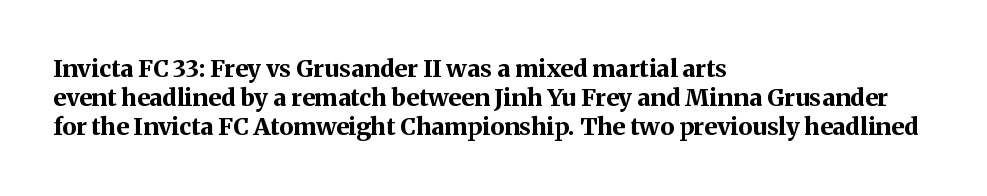
The image shows 24 px bold type, upright; set left-aligned, line spacing 1.21x, normal letter spacing, not underlined.
